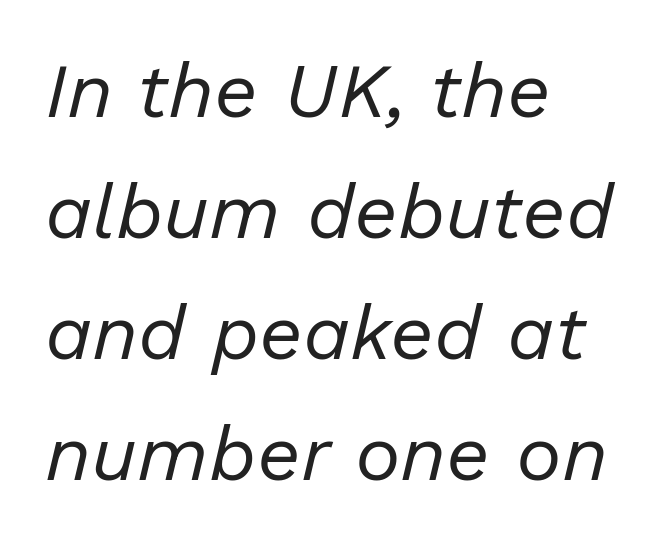
{"italic": "yes", "lean": "right", "slant_degrees": 13, "bold": "no", "weight": "regular", "width": "normal", "stroke_contrast": "low", "x_height": "medium", "monospaced": "no", "underline": "no", "align": "left", "line_spacing": "normal", "line_spacing_ratio": 1.57, "letter_spacing": "normal", "letter_spacing_em": 0.0, "glyph_px": 77}
